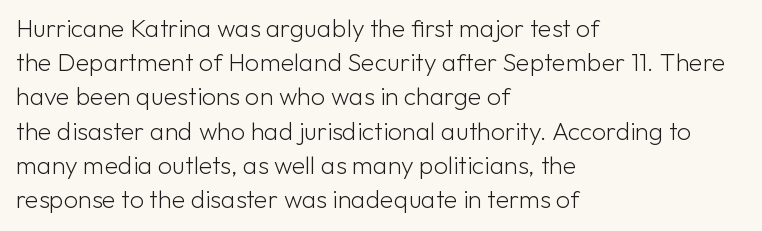
The area under the type is left untouched. A roman cut, with each character standing at attention. Observe the ordinary spacing: letters are neighbours, not strangers. Notice how the passage keeps a crisp vertical edge on the left only.
